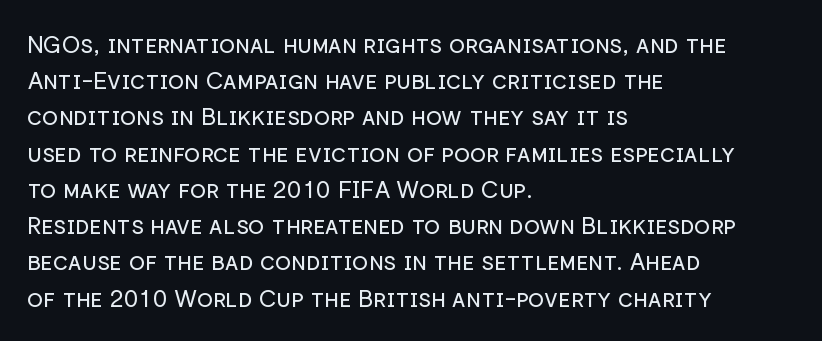
Q: Is the text bold? A: No.
Q: Is the text italic (slanted)? A: No, it is upright.
Q: Is the text underlined? A: No.
Q: How is the paragraph aligned? A: Left-aligned.
Q: Is the spacing between letters normal or unusually wide? A: Normal.
Q: Is the spacing between lines tight, normal or loose? A: Normal.
